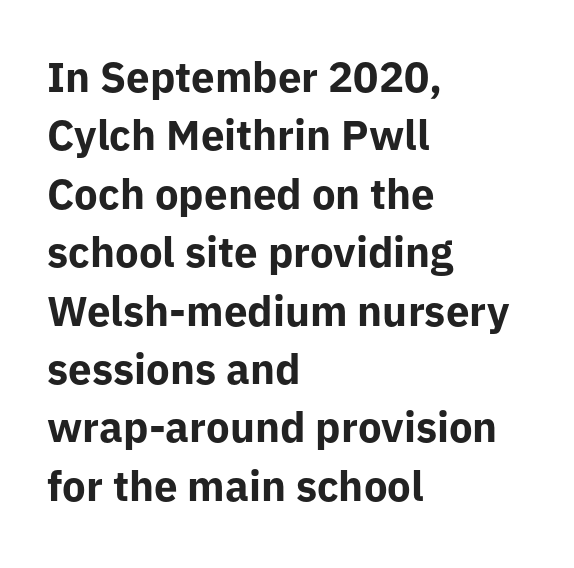
Q: Is the text bold? A: Yes.
Q: Is the text italic (slanted)? A: No, it is upright.
Q: Is the typeface a serif or a sans-serif typeface? A: Sans-serif.
Q: Is the text underlined? A: No.
Q: How is the paragraph aligned? A: Left-aligned.
Q: Is the spacing between letters normal or unusually wide? A: Normal.
Q: Is the spacing between lines tight, normal or loose? A: Normal.
Q: Width (condensed, normal, or wide)? A: Normal.
Q: Stroke contrast? A: Low.
Q: x-height? A: Medium.
Q: Monospaced? A: No.
